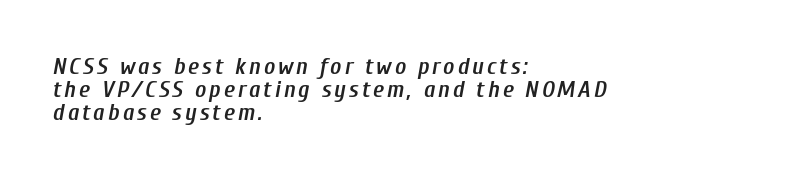
Q: Is the text bold? A: Semi-bold.
Q: Is the text italic (slanted)? A: Yes, it leans right by about 10 degrees.
Q: Is the text underlined? A: No.
Q: How is the paragraph aligned? A: Left-aligned.
Q: Is the spacing between lines tight, normal or loose? A: Tight.
